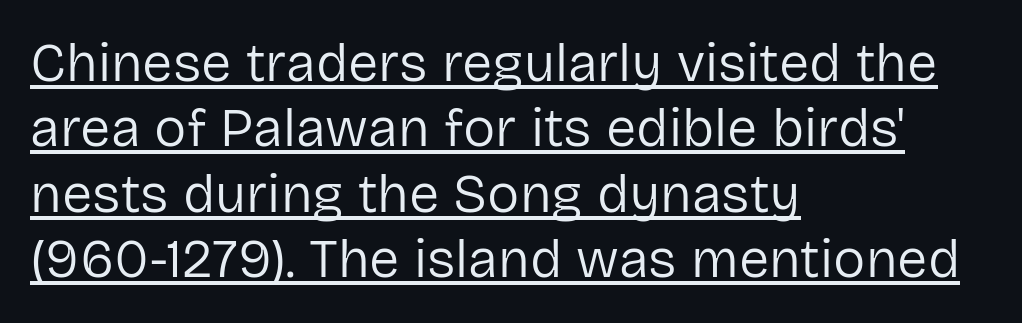
{"serif": "no", "italic": "no", "bold": "no", "weight": "regular", "width": "normal", "stroke_contrast": "low", "x_height": "medium", "monospaced": "no", "underline": "yes", "align": "left", "line_spacing_ratio": 1.21, "letter_spacing": "normal", "letter_spacing_em": 0.0, "glyph_px": 54}
